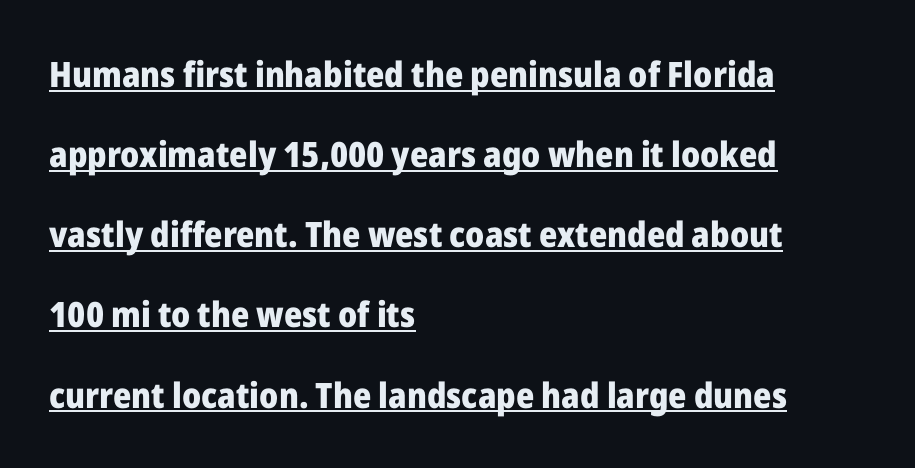
Stroke terminals: plain, sans-serif. Style check: upright. Horizontal bands of white between lines are thick stripes. Compared with undecorated copy, this sample adds a rule below the words.
